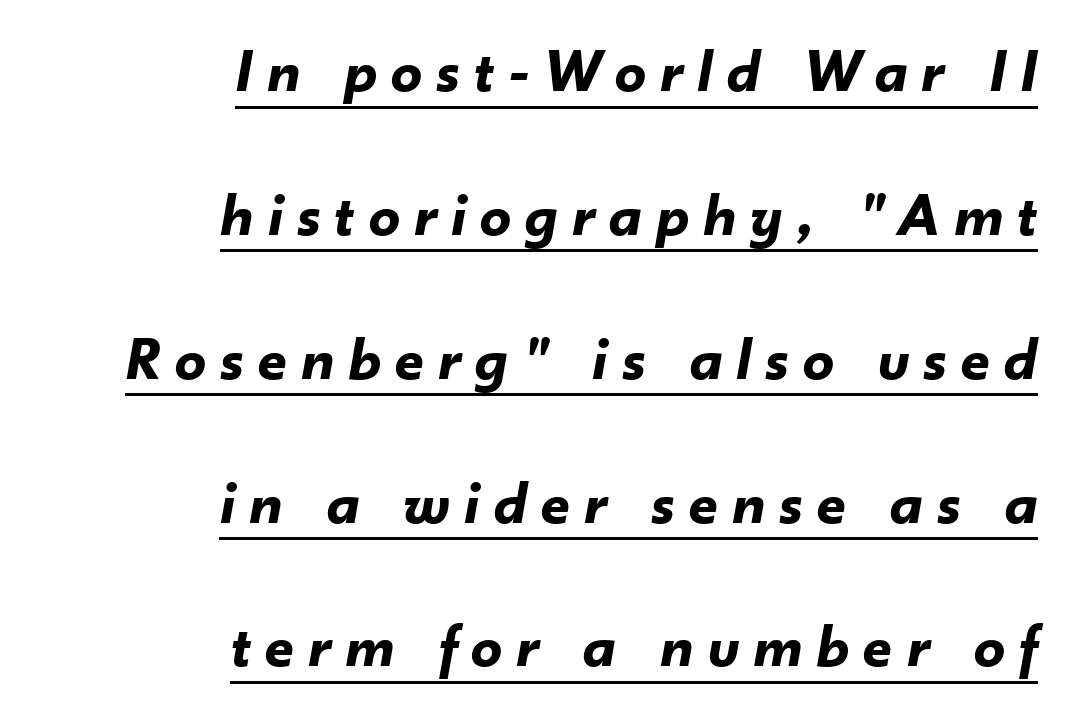
The passage shown stacks its lines with a broad gap. In terms of weight, the rendering is a true, heavy bold. Character widths vary here, with narrow letters taking less room than wide ones. Slanted lettering throughout.
